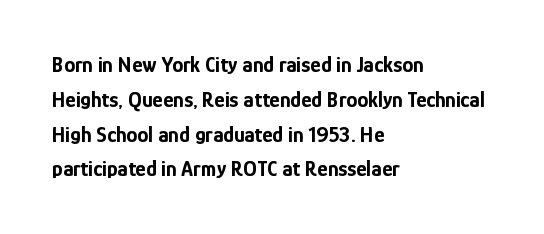
{"italic": "no", "bold": "yes", "underline": "no", "align": "left", "line_spacing": "normal", "line_spacing_ratio": 1.58, "letter_spacing": "normal", "letter_spacing_em": 0.0, "glyph_px": 22}
